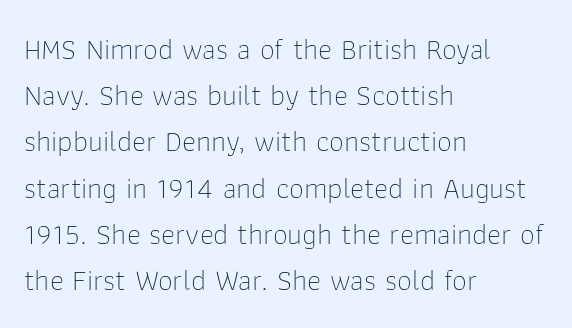
These lines are rendered in a variable-pitch font. This reads as an unemphasized weight, regular at the heaviest. Leading matches the norm, producing a regular column. Line starts are locked; line ends wander.
